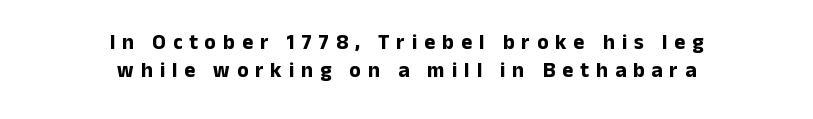
Inter-character spacing is expanded well beyond the font's built-in metrics. Students, observe: this is what conventionally led text looks like. Designer's note — italics off, roman on. Horizontal alignment here is central, giving a formal, balanced look. Only glyphs here, with clear space below each row. The characters look thick and weighty, a clear bold.
